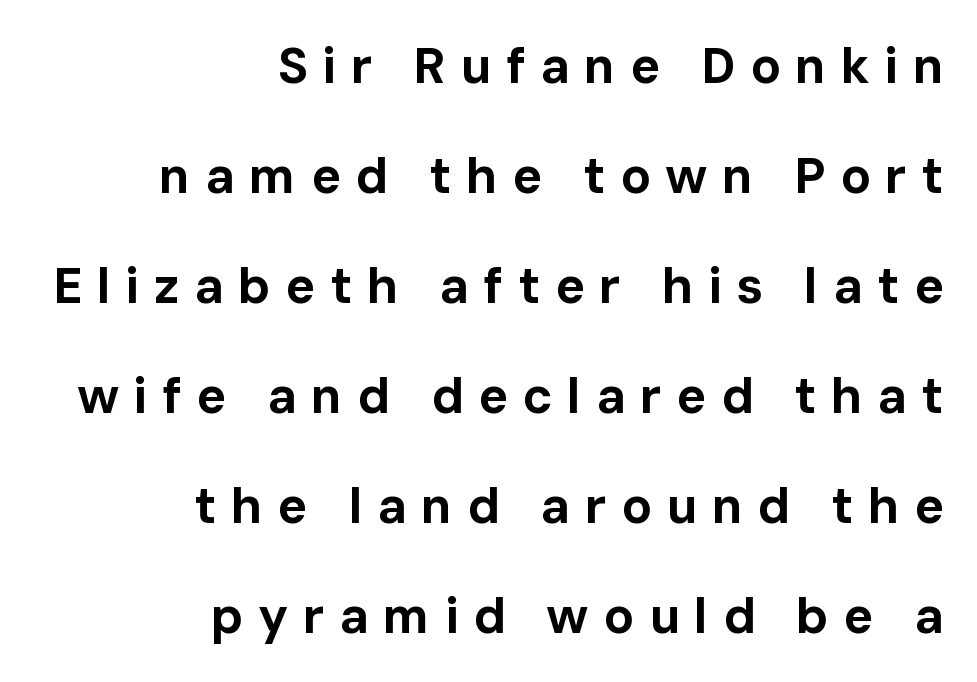
Q: Is the text bold? A: Yes.
Q: Is the text italic (slanted)? A: No, it is upright.
Q: Is the typeface a serif or a sans-serif typeface? A: Sans-serif.
Q: Is the text underlined? A: No.
Q: How is the paragraph aligned? A: Right-aligned.
Q: Is the spacing between letters normal or unusually wide? A: Unusually wide.
Q: Is the spacing between lines tight, normal or loose? A: Loose.
Q: Width (condensed, normal, or wide)? A: Normal.
Q: Stroke contrast? A: Low.
Q: x-height? A: Medium.
Q: Monospaced? A: No.
